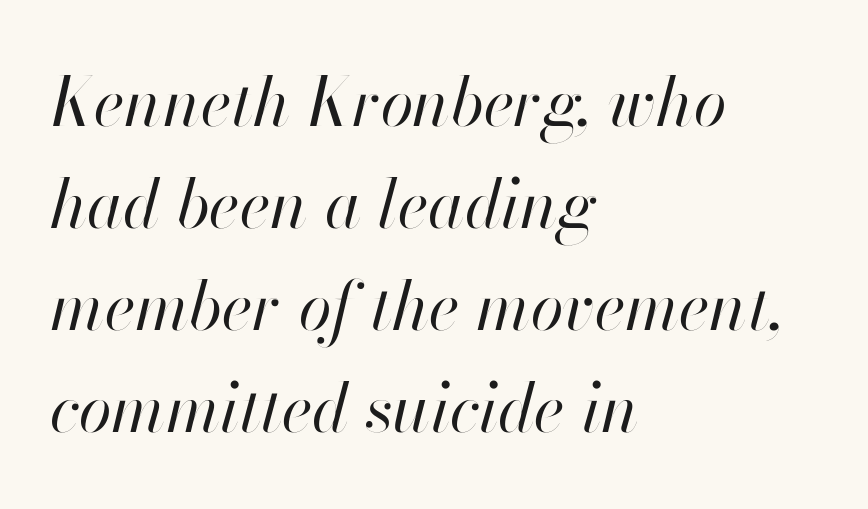
{"italic": "yes", "lean": "right", "slant_degrees": 13, "bold": "no", "weight": "regular", "width": "normal", "stroke_contrast": "high", "x_height": "small", "monospaced": "no", "underline": "no", "align": "left", "line_spacing": "normal", "line_spacing_ratio": 1.52, "letter_spacing": "normal", "letter_spacing_em": 0.0, "glyph_px": 67}
